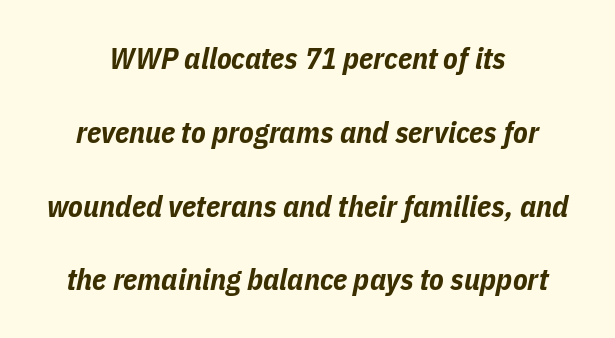
Glyph-to-glyph distance matches everyday printed text. Vertical spacing — loose. Is this a fixed-width face? No — the glyphs have proportional, varying widths. Is the type slanted? Yes — the strokes lean at a clear angle. Notice how the passage keeps no hard edge, just a central spine.
